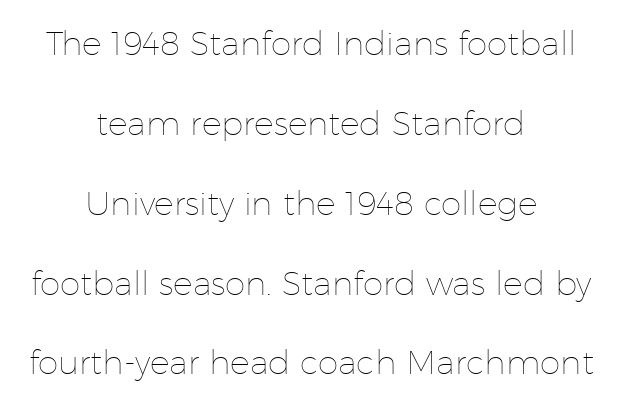
{"italic": "no", "bold": "no", "weight": "thin", "width": "normal", "stroke_contrast": "low", "x_height": "medium", "monospaced": "no", "underline": "no", "align": "center", "line_spacing": "loose", "line_spacing_ratio": 2.42, "letter_spacing": "normal", "letter_spacing_em": 0.0, "glyph_px": 33}
